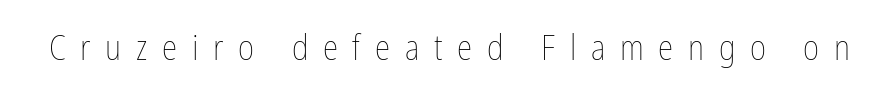
The image shows 35 px thin, condensed type, upright; set unusually wide letter spacing (+0.42 em), not underlined; low stroke contrast and a medium x-height.
